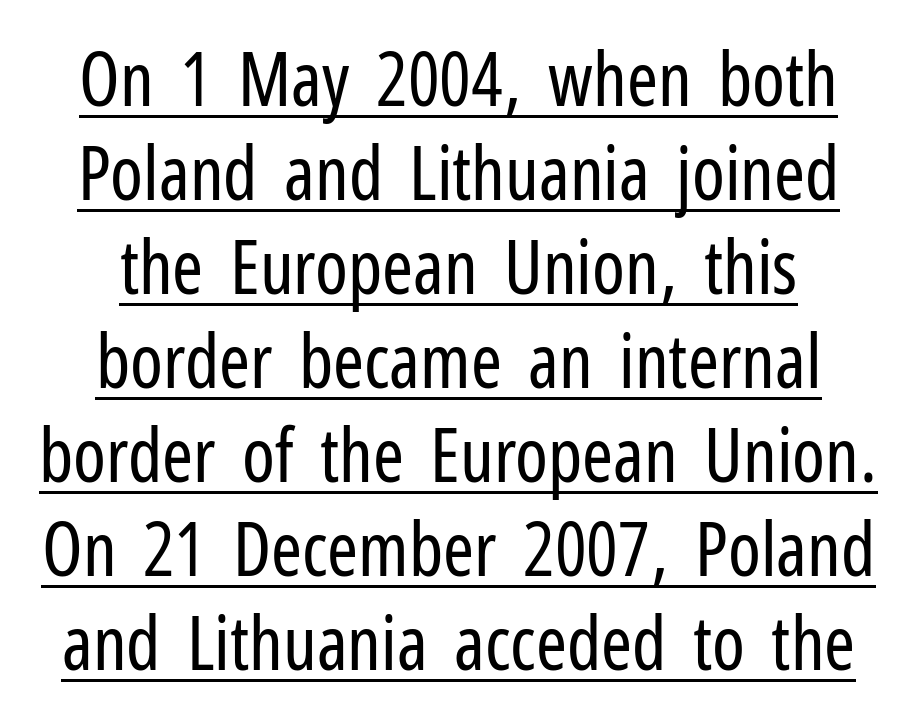
{"serif": "no", "italic": "no", "bold": "no", "weight": "regular", "width": "condensed", "stroke_contrast": "low", "x_height": "medium", "monospaced": "no", "underline": "yes", "align": "center", "line_spacing": "normal", "line_spacing_ratio": 1.27, "letter_spacing": "normal", "letter_spacing_em": 0.0, "glyph_px": 74}
